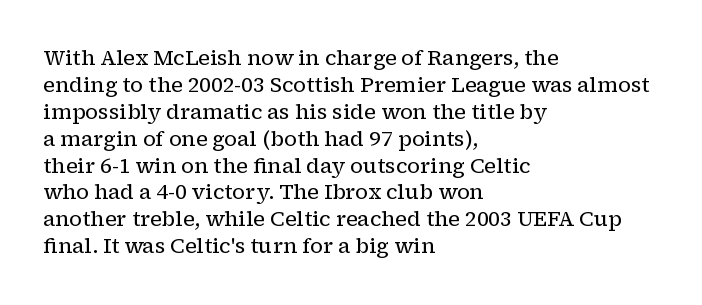
Q: Is the text bold? A: No.
Q: Is the text italic (slanted)? A: No, it is upright.
Q: Is the text underlined? A: No.
Q: How is the paragraph aligned? A: Left-aligned.
Q: Is the spacing between letters normal or unusually wide? A: Normal.
Q: Is the spacing between lines tight, normal or loose? A: Normal.
